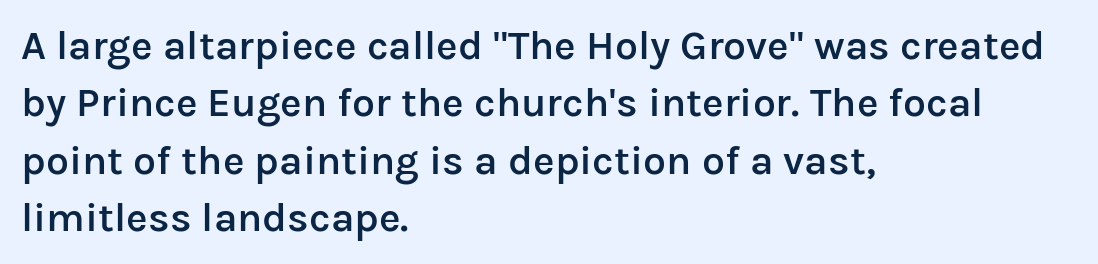
Left-aligned paragraph, ragged on the right. Honestly, there is no underline to notice here at all. Notice how descenders clear the ascenders below comfortably — that's standard leading. You can tell from the bare stems that sans-serif type was used. Note the varied advance widths — an 'i' is clearly narrower than an 'm'. On the weight axis this lands at semibold, roughly 600.
